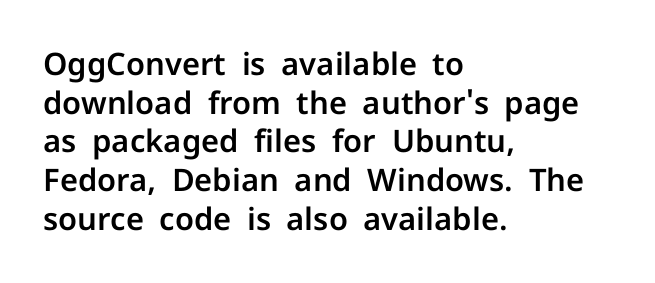
Q: Is the text italic (slanted)? A: No, it is upright.
Q: Is the typeface a serif or a sans-serif typeface? A: Sans-serif.
Q: Is the text underlined? A: No.
Q: How is the paragraph aligned? A: Left-aligned.
Q: Is the spacing between letters normal or unusually wide? A: Normal.
Q: Is the spacing between lines tight, normal or loose? A: Normal.
Q: Width (condensed, normal, or wide)? A: Normal.
Q: Stroke contrast? A: Low.
Q: x-height? A: Medium.
Q: Monospaced? A: No.
